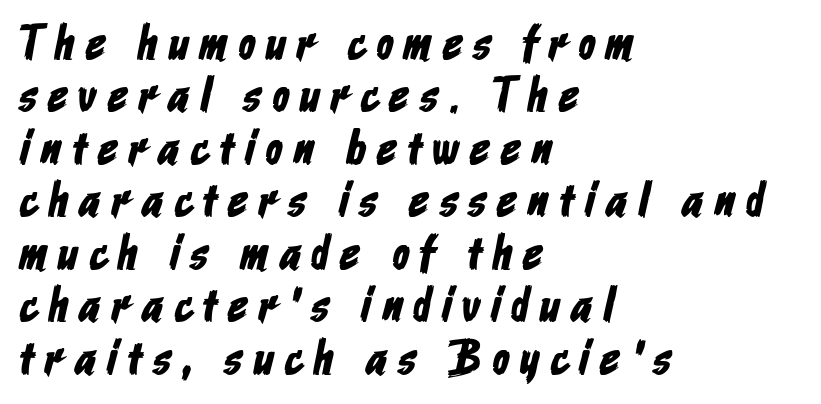
{"serif": "no", "width": "condensed", "stroke_contrast": "low", "x_height": "medium", "monospaced": "no", "underline": "no", "align": "left", "line_spacing": "tight", "line_spacing_ratio": 1.07, "letter_spacing": "wide", "letter_spacing_em": 0.23, "glyph_px": 49}
